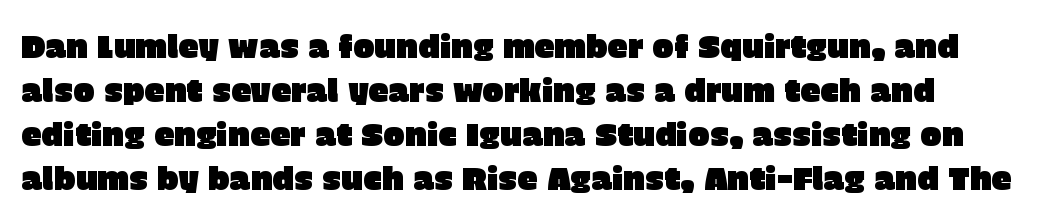
The rendering keeps characters at their native spacing. Italic? Not at all — the glyphs are vertical. The foot of each line stays bare and open. Classification — sans serif. The line-height multiplier appears to be the usual default.
